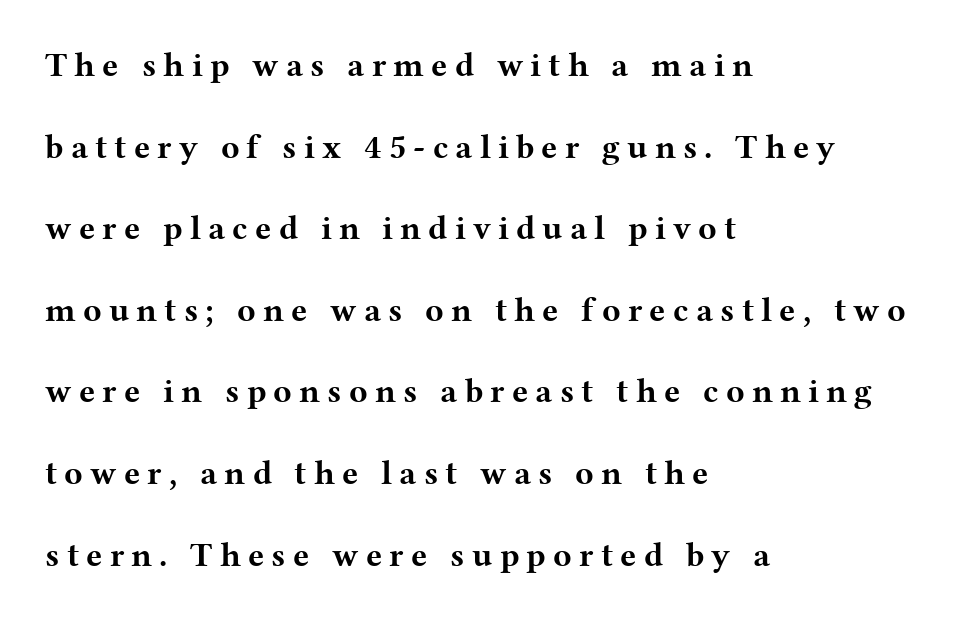
The image shows 34 px bold, wide serif type, upright; set left-aligned, loose line spacing (2.4x), unusually wide letter spacing (+0.21 em), not underlined; medium stroke contrast and a medium x-height.
